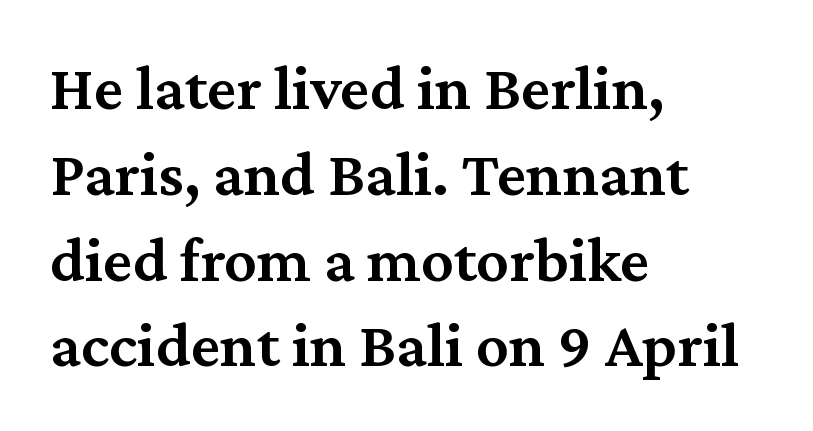
You can tell from the footed stems that serif type was used. Any mark beneath the type? The region is blank. The vertical gap from one line to the next is medium. Notice how the stems are strictly vertical — no italics here.
